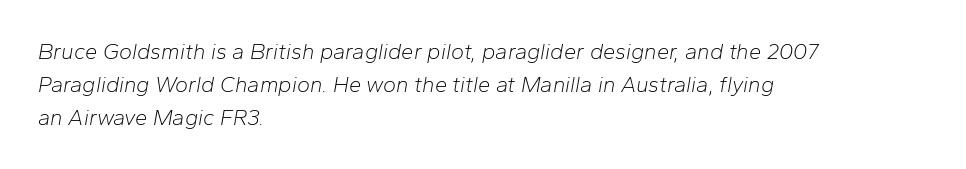
Notice how the stems are inclined rather than vertical — that's the hallmark of italics. Does the leading feel generous? No, just average. Every row of glyphs begins at an identical x-position on the left. Ink coverage per letter is moderate at most. Compared with typical body copy, the letter spacing here is the same.
